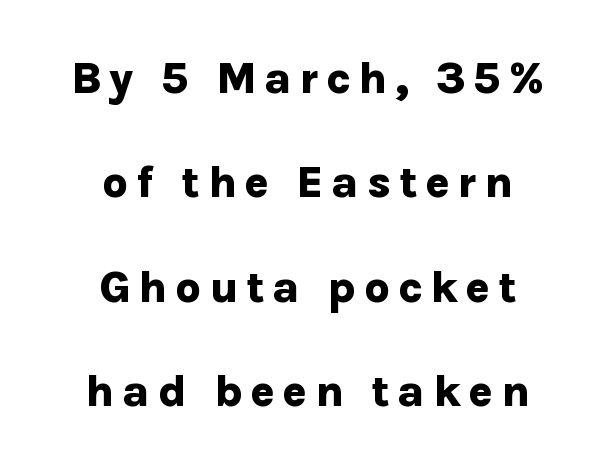
The image shows 45 px bold sans-serif type, upright; set centered, loose line spacing (2.32x), not underlined; low stroke contrast and a medium x-height.
